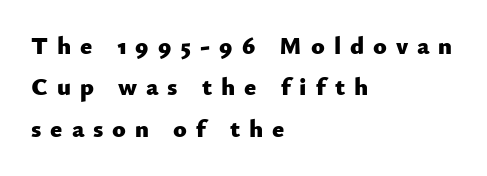
Q: Is the text bold? A: Yes.
Q: Is the text italic (slanted)? A: No, it is upright.
Q: Is the text underlined? A: No.
Q: How is the paragraph aligned? A: Left-aligned.
Q: Is the spacing between letters normal or unusually wide? A: Unusually wide.
Q: Is the spacing between lines tight, normal or loose? A: Normal.
